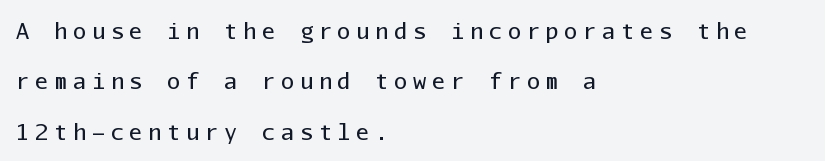
Q: Is the text bold? A: No.
Q: Is the text italic (slanted)? A: No, it is upright.
Q: Is the text underlined? A: No.
Q: How is the paragraph aligned? A: Left-aligned.
Q: Is the spacing between letters normal or unusually wide? A: Unusually wide.
Q: Is the spacing between lines tight, normal or loose? A: Loose.
